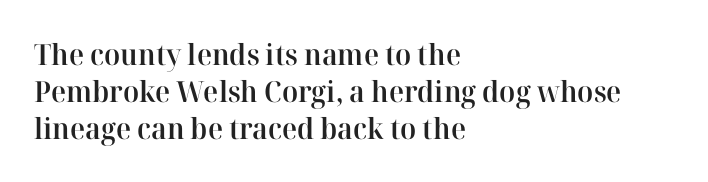
Q: Is the text bold? A: Semi-bold.
Q: Is the text italic (slanted)? A: No, it is upright.
Q: Is the typeface a serif or a sans-serif typeface? A: Serif.
Q: Is the text underlined? A: No.
Q: How is the paragraph aligned? A: Left-aligned.
Q: Is the spacing between letters normal or unusually wide? A: Normal.
Q: Is the spacing between lines tight, normal or loose? A: Normal.
Q: Width (condensed, normal, or wide)? A: Normal.
Q: Stroke contrast? A: High.
Q: x-height? A: Medium.
Q: Monospaced? A: No.
